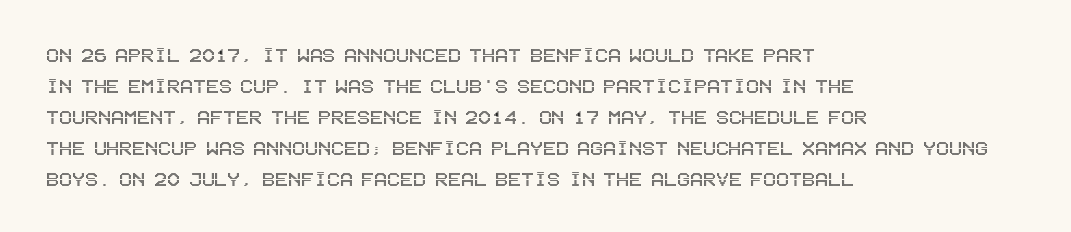
{"italic": "no", "underline": "no", "align": "left", "line_spacing": "normal", "line_spacing_ratio": 1.29, "letter_spacing": "normal", "letter_spacing_em": 0.0, "glyph_px": 24}
